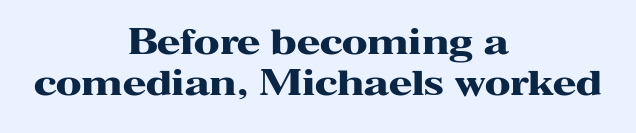
{"serif": "yes", "italic": "no", "bold": "yes", "weight": "heavy", "width": "wide", "stroke_contrast": "high", "x_height": "medium", "monospaced": "no", "underline": "no", "align": "center", "line_spacing_ratio": 1.21, "letter_spacing": "normal", "letter_spacing_em": 0.0, "glyph_px": 34}
